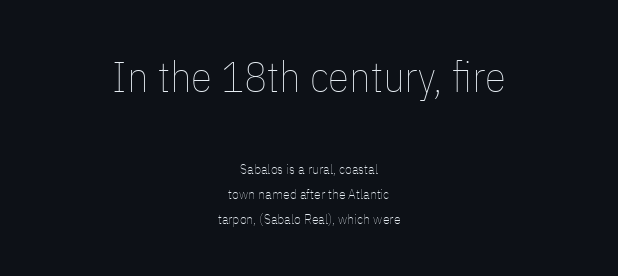
The image shows 43 px thin, condensed type, upright; set centered, line spacing 1.8x, normal letter spacing, not underlined; the first (top) block is 3.07x larger; low stroke contrast and a medium x-height.
